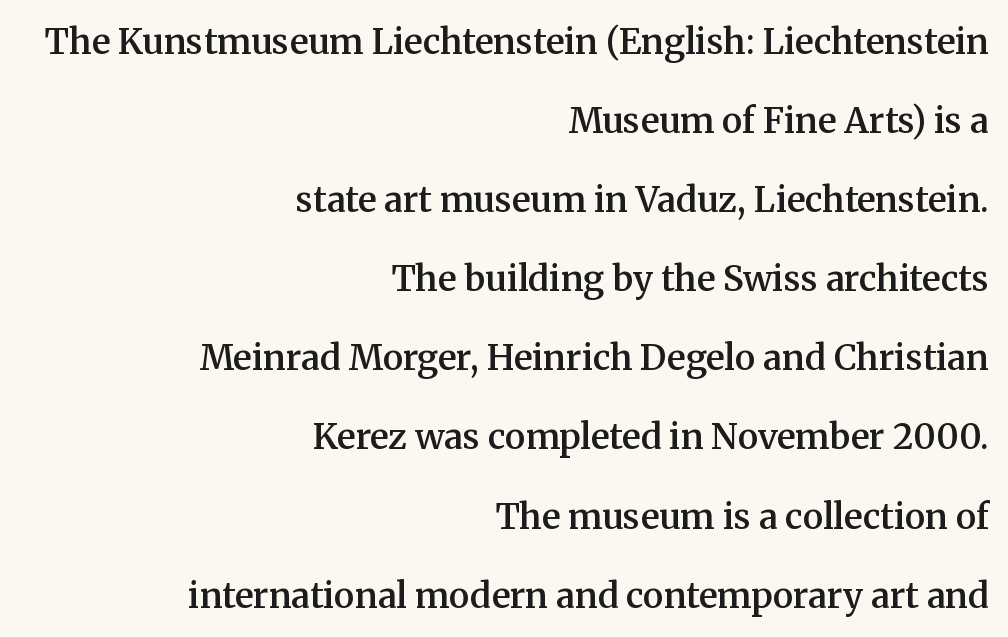
{"serif": "yes", "italic": "no", "bold": "semi", "weight": "semibold", "width": "normal", "stroke_contrast": "medium", "x_height": "medium", "monospaced": "no", "underline": "no", "align": "right", "line_spacing": "loose", "line_spacing_ratio": 2.26, "letter_spacing": "normal", "letter_spacing_em": 0.0, "glyph_px": 35}
